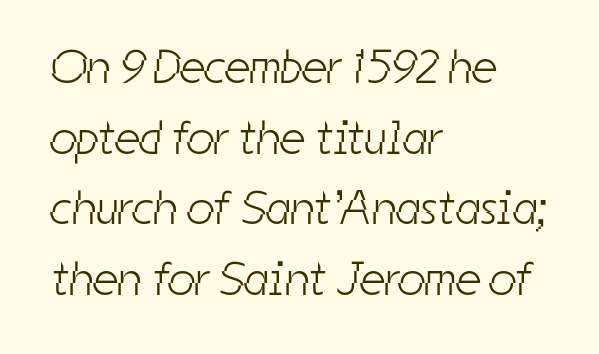
Q: Is the text bold? A: No.
Q: Is the typeface a serif or a sans-serif typeface? A: Sans-serif.
Q: Is the text underlined? A: No.
Q: How is the paragraph aligned? A: Left-aligned.
Q: Is the spacing between letters normal or unusually wide? A: Normal.
Q: Is the spacing between lines tight, normal or loose? A: Normal.
Q: Width (condensed, normal, or wide)? A: Condensed.
Q: Stroke contrast? A: Low.
Q: x-height? A: Medium.
Q: Monospaced? A: No.
